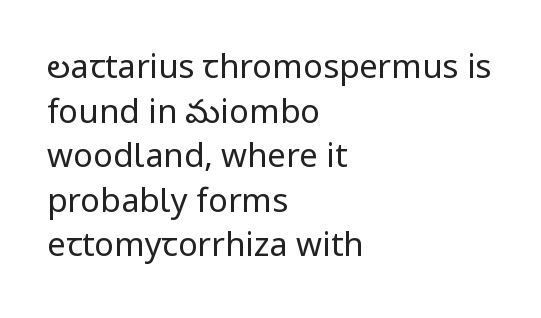
Vertically, the passage feels balanced, rows spaced as you'd expect. The strip under each line holds only bare page. Here the designer chose a conventional face with non-uniform glyph widths. Compared with typical body copy, the letter spacing here is the same. This sample uses a sans-serif face. A quiet, ordinary-to-light weight characterises the typeface.
